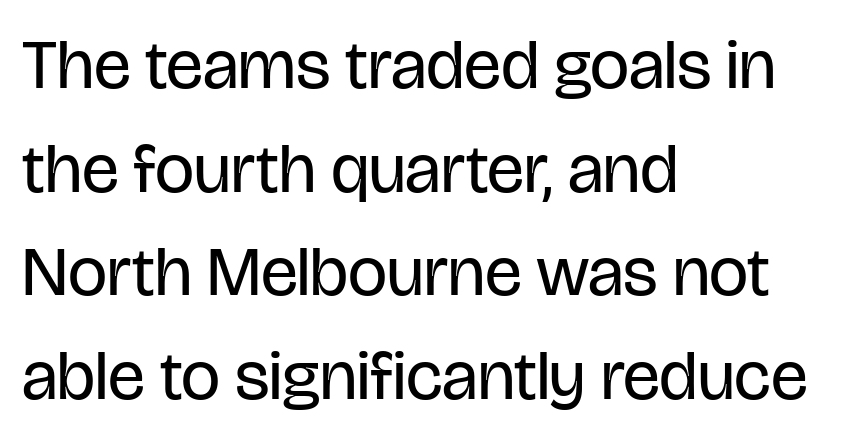
{"serif": "no", "italic": "no", "bold": "no", "weight": "regular", "width": "condensed", "stroke_contrast": "low", "x_height": "large", "monospaced": "no", "underline": "no", "align": "left", "line_spacing": "normal", "line_spacing_ratio": 1.48, "letter_spacing": "normal", "letter_spacing_em": 0.0, "glyph_px": 70}
